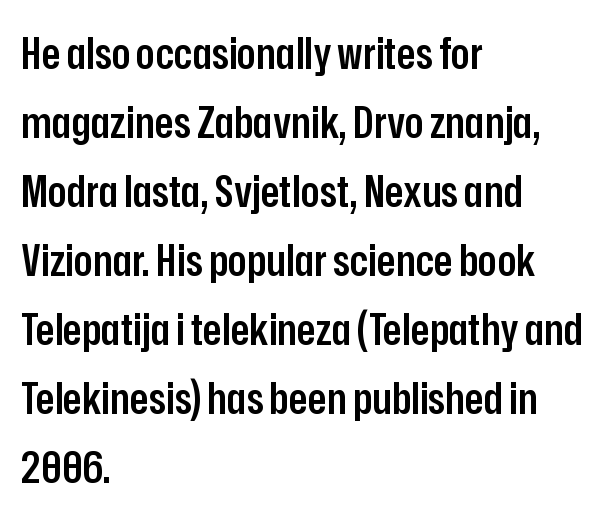
The image shows 44 px semibold, condensed sans-serif type, upright; set left-aligned, normal line spacing (1.57x), normal letter spacing, not underlined; low stroke contrast and a medium x-height.
